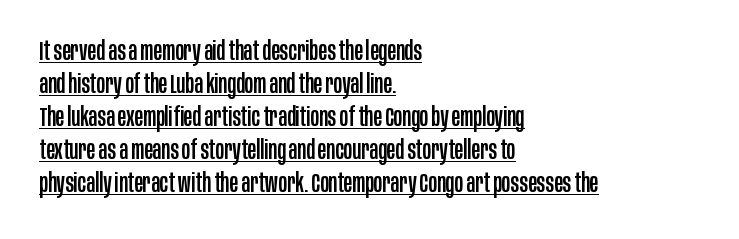
The image shows 26 px text type, upright; set left-aligned, normal line spacing (1.27x), normal letter spacing, underlined.
